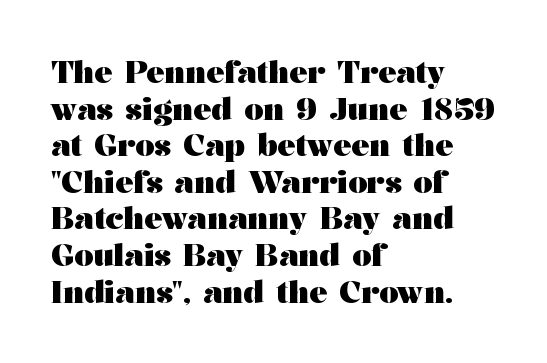
The image shows 30 px heavy, wide serif type, upright; set left-aligned, line spacing 1.22x, normal letter spacing, not underlined; medium stroke contrast and a medium x-height.
